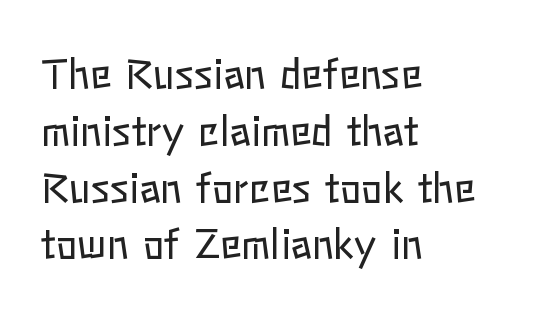
The image shows 40 px regular-weight type, upright; set left-aligned, normal line spacing (1.42x), normal letter spacing, not underlined; low stroke contrast and a medium x-height.
